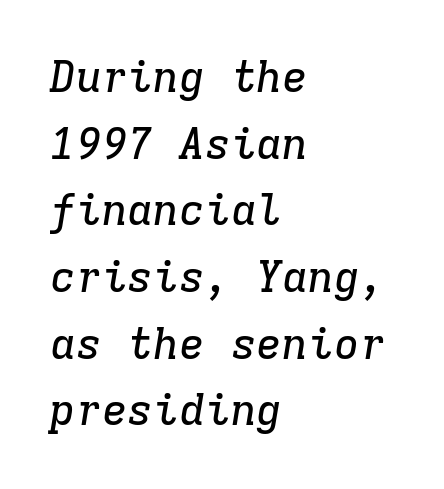
Is this a fixed-width face? Yes — each glyph sits in an identical cell. Any mark beneath the type? The region is blank. Looking at the ascenders, they clearly lean. Short note: letters normally spaced. If you measured baseline to baseline, you'd find a middling distance. Line beginnings align vertically; line endings do not.
